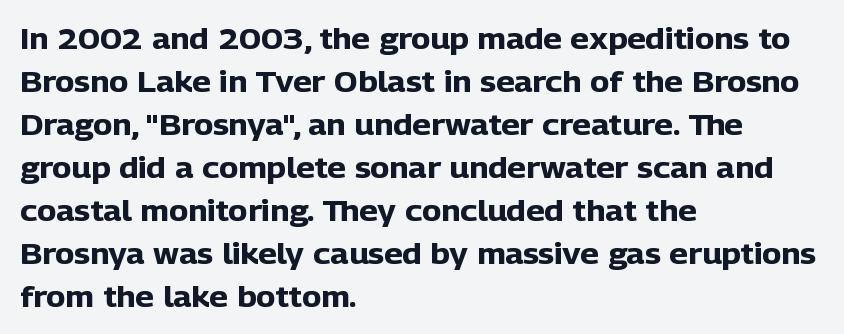
{"serif": "no", "italic": "no", "bold": "yes", "weight": "heavy", "width": "normal", "stroke_contrast": "low", "x_height": "medium", "monospaced": "no", "underline": "no", "align": "left", "line_spacing": "normal", "line_spacing_ratio": 1.48, "letter_spacing": "normal", "letter_spacing_em": 0.0, "glyph_px": 29}
